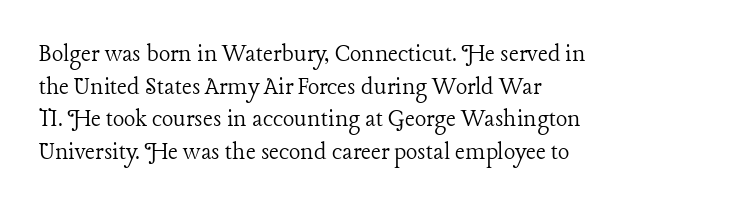
{"italic": "no", "bold": "no", "underline": "no", "align": "left", "line_spacing_ratio": 1.21, "letter_spacing": "normal", "letter_spacing_em": 0.0, "glyph_px": 27}
